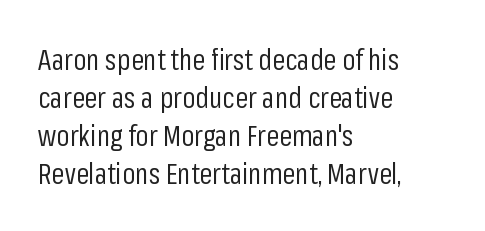
Q: Is the text bold? A: No.
Q: Is the text italic (slanted)? A: No, it is upright.
Q: Is the typeface a serif or a sans-serif typeface? A: Sans-serif.
Q: Is the text underlined? A: No.
Q: How is the paragraph aligned? A: Left-aligned.
Q: Is the spacing between letters normal or unusually wide? A: Normal.
Q: Is the spacing between lines tight, normal or loose? A: Normal.
Q: Width (condensed, normal, or wide)? A: Condensed.
Q: Stroke contrast? A: Low.
Q: x-height? A: Medium.
Q: Monospaced? A: No.
